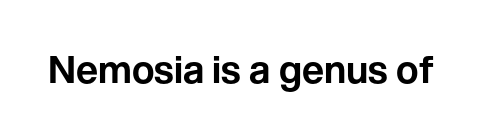
{"serif": "no", "italic": "no", "width": "normal", "stroke_contrast": "low", "x_height": "medium", "monospaced": "no", "underline": "no", "letter_spacing": "normal", "letter_spacing_em": 0.0, "glyph_px": 38}
